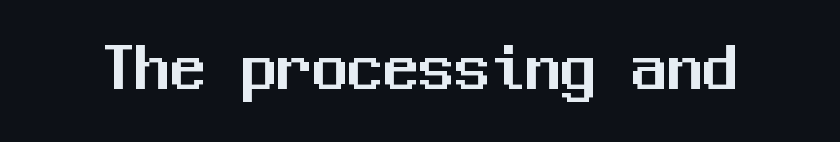
Q: Is the text italic (slanted)? A: No, it is upright.
Q: Is the typeface a serif or a sans-serif typeface? A: Sans-serif.
Q: Is the text underlined? A: No.
Q: Is the spacing between letters normal or unusually wide? A: Normal.
Q: Width (condensed, normal, or wide)? A: Normal.
Q: Stroke contrast? A: Medium.
Q: x-height? A: Medium.
Q: Monospaced? A: Yes.
